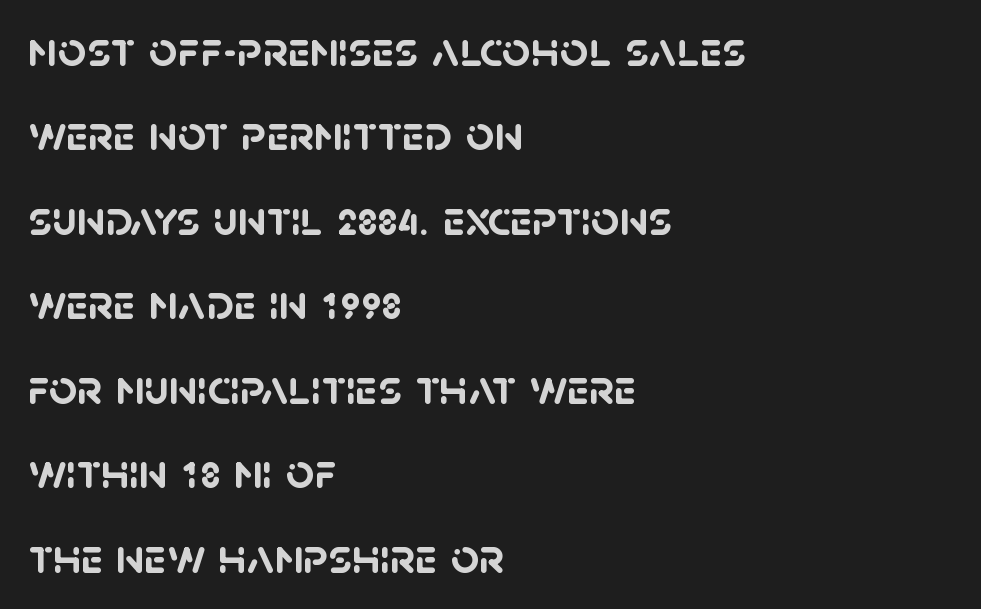
{"serif": "no", "bold": "yes", "weight": "semibold", "width": "normal", "stroke_contrast": "low", "x_height": "large", "monospaced": "no", "underline": "no", "align": "left", "line_spacing": "normal", "line_spacing_ratio": 1.69, "letter_spacing": "normal", "letter_spacing_em": 0.0, "glyph_px": 50}
